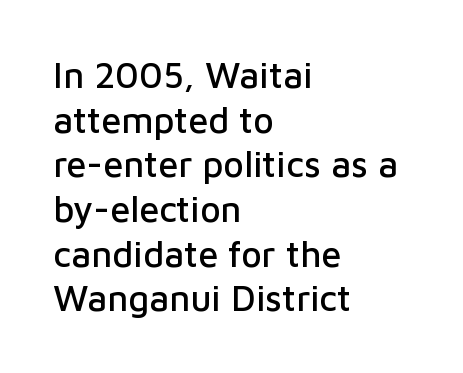
Q: Is the text italic (slanted)? A: No, it is upright.
Q: Is the typeface a serif or a sans-serif typeface? A: Sans-serif.
Q: Is the text underlined? A: No.
Q: How is the paragraph aligned? A: Left-aligned.
Q: Is the spacing between letters normal or unusually wide? A: Normal.
Q: Width (condensed, normal, or wide)? A: Normal.
Q: Stroke contrast? A: Low.
Q: x-height? A: Medium.
Q: Monospaced? A: No.
